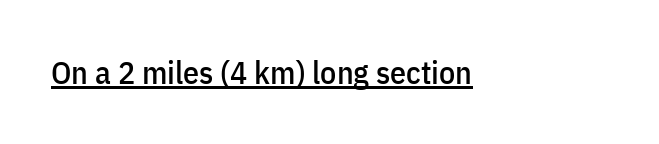
Character widths vary here, with narrow letters taking less room than wide ones. These lines are composed in type without serifs. Emphasis is given by a line drawn under the lettering. This sample uses plain, unmodified letter spacing. Every character sits straight up, as roman type does.
